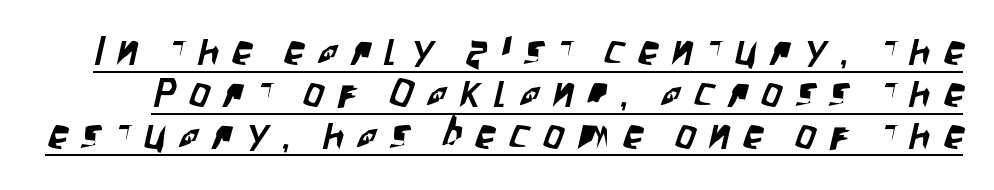
Q: Is the typeface a serif or a sans-serif typeface? A: Sans-serif.
Q: Is the text underlined? A: Yes.
Q: Is the spacing between letters normal or unusually wide? A: Unusually wide.
Q: Is the spacing between lines tight, normal or loose? A: Tight.
Q: Width (condensed, normal, or wide)? A: Condensed.
Q: Stroke contrast? A: Low.
Q: x-height? A: Large.
Q: Monospaced? A: No.
